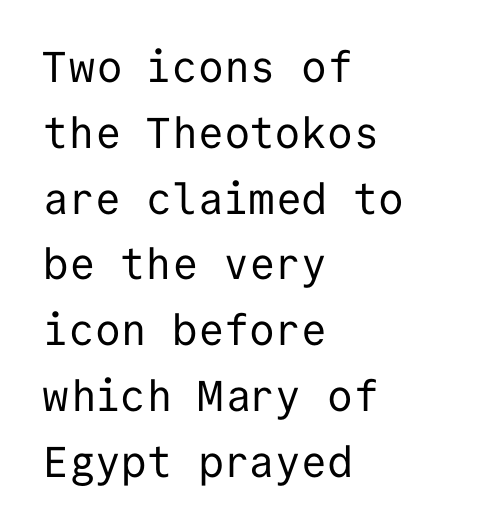
Q: Is the text bold? A: No.
Q: Is the text italic (slanted)? A: No, it is upright.
Q: Is the typeface a serif or a sans-serif typeface? A: Sans-serif.
Q: Is the text underlined? A: No.
Q: How is the paragraph aligned? A: Left-aligned.
Q: Is the spacing between letters normal or unusually wide? A: Normal.
Q: Is the spacing between lines tight, normal or loose? A: Normal.
Q: Width (condensed, normal, or wide)? A: Normal.
Q: Stroke contrast? A: Low.
Q: x-height? A: Medium.
Q: Monospaced? A: Yes.
